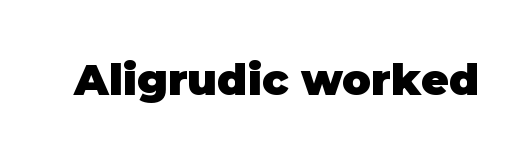
Q: Is the text bold? A: Yes.
Q: Is the text italic (slanted)? A: No, it is upright.
Q: Is the typeface a serif or a sans-serif typeface? A: Sans-serif.
Q: Is the text underlined? A: No.
Q: Is the spacing between letters normal or unusually wide? A: Normal.
Q: Width (condensed, normal, or wide)? A: Normal.
Q: Stroke contrast? A: Low.
Q: x-height? A: Large.
Q: Monospaced? A: No.
